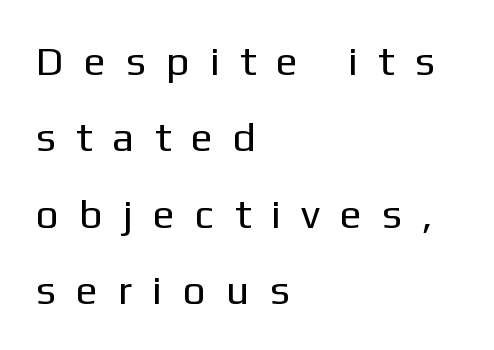
The face looks like a standard text weight, possibly lighter. Spacing between characters has been opened up far beyond the box default. Note the varied advance widths — an 'i' is clearly narrower than an 'm'. Compared with a centered layout, this one pins lines to the left instead. Just letters on the line, the space beneath them empty.
